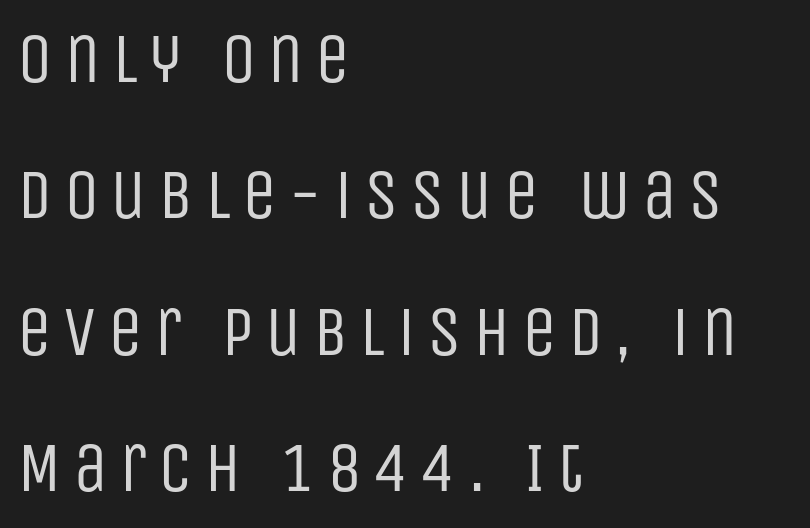
Posture: upright roman. Varying glyph widths throughout — classic text-font behaviour. Ink coverage per letter is moderate at most. The area under the type is left untouched. Serif or sans? Sans — the stroke terminals are bare. Short and long lines alike share a common starting point at left.
